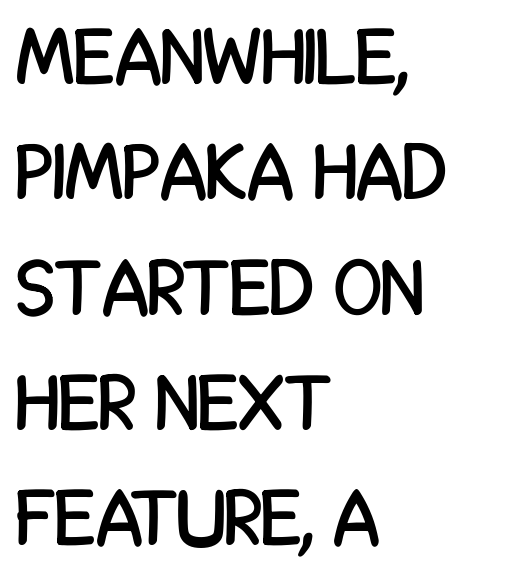
The image shows 79 px condensed sans-serif type, upright; set left-aligned, normal line spacing (1.46x), normal letter spacing, not underlined; low stroke contrast and a large x-height.
